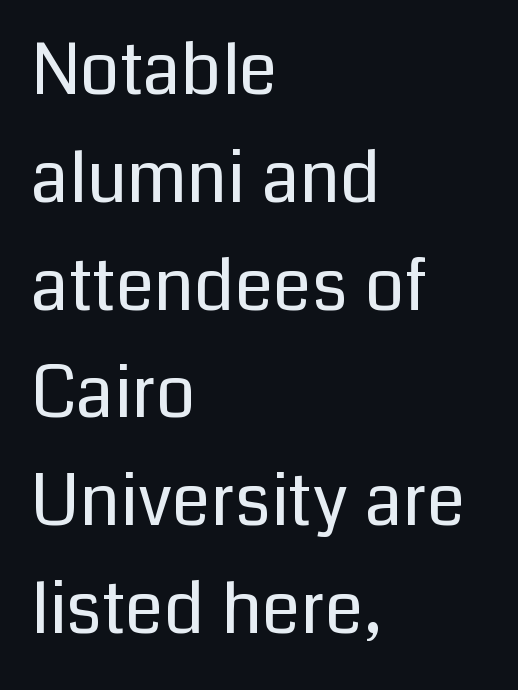
{"serif": "no", "italic": "no", "bold": "no", "weight": "regular", "width": "normal", "stroke_contrast": "low", "x_height": "medium", "monospaced": "no", "underline": "no", "align": "left", "line_spacing": "normal", "line_spacing_ratio": 1.54, "letter_spacing": "normal", "letter_spacing_em": 0.0, "glyph_px": 70}
